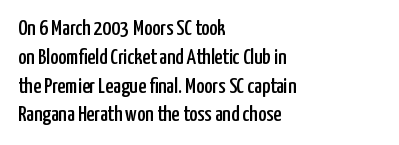
Q: Is the text italic (slanted)? A: No, it is upright.
Q: Is the text underlined? A: No.
Q: How is the paragraph aligned? A: Left-aligned.
Q: Is the spacing between letters normal or unusually wide? A: Normal.
Q: Is the spacing between lines tight, normal or loose? A: Normal.
